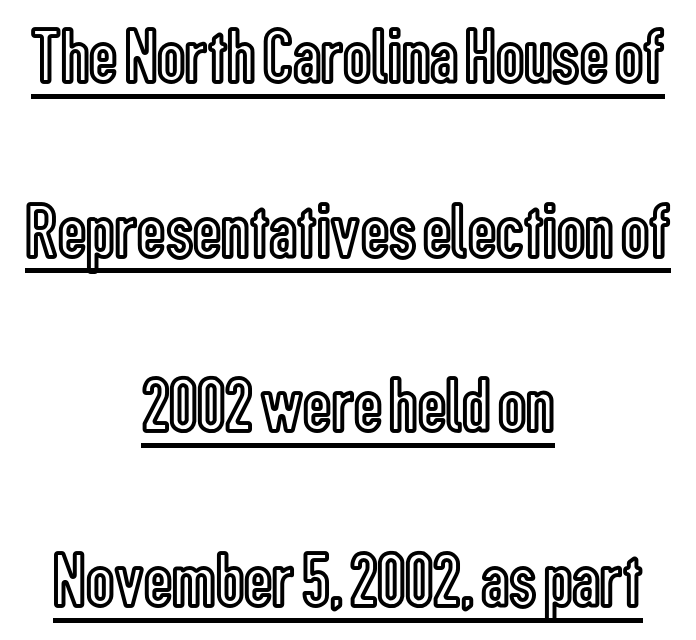
{"italic": "no", "width": "condensed", "x_height": "medium", "monospaced": "no", "underline": "yes", "align": "center", "line_spacing": "loose", "line_spacing_ratio": 2.21, "letter_spacing": "normal", "letter_spacing_em": 0.0, "glyph_px": 79}
